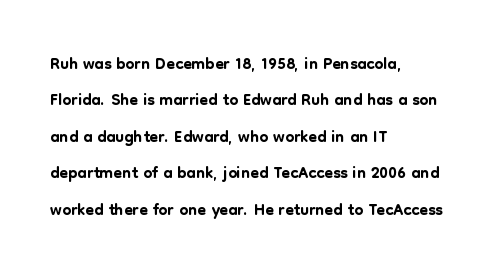
{"italic": "no", "underline": "no", "align": "left", "line_spacing": "normal", "line_spacing_ratio": 1.46, "letter_spacing": "normal", "letter_spacing_em": 0.0, "glyph_px": 25}
